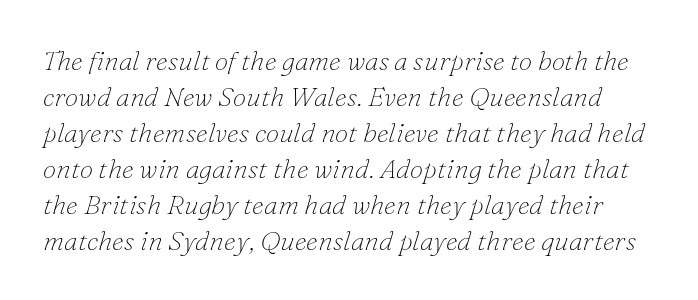
The image shows 27 px text type, italic (leaning right); set normal line spacing (1.33x), normal letter spacing, not underlined.
